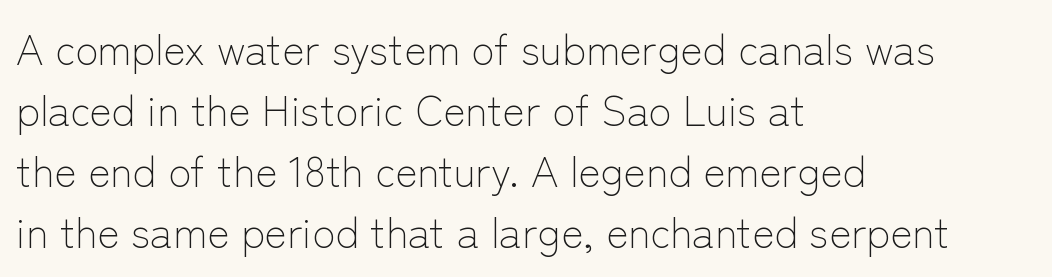
Q: Is the text bold? A: No.
Q: Is the text italic (slanted)? A: No, it is upright.
Q: Is the typeface a serif or a sans-serif typeface? A: Sans-serif.
Q: Is the text underlined? A: No.
Q: How is the paragraph aligned? A: Left-aligned.
Q: Is the spacing between letters normal or unusually wide? A: Normal.
Q: Is the spacing between lines tight, normal or loose? A: Normal.
Q: Width (condensed, normal, or wide)? A: Normal.
Q: Stroke contrast? A: Low.
Q: x-height? A: Medium.
Q: Monospaced? A: No.
